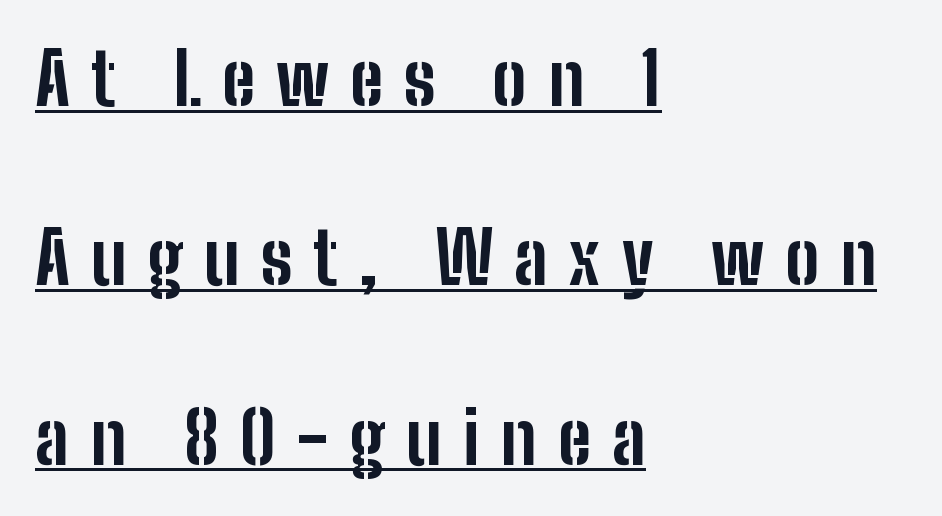
The image shows 72 px bold, condensed sans-serif type, upright; set left-aligned, loose line spacing (2.49x), unusually wide letter spacing (+0.29 em), underlined; low stroke contrast and a medium x-height.
